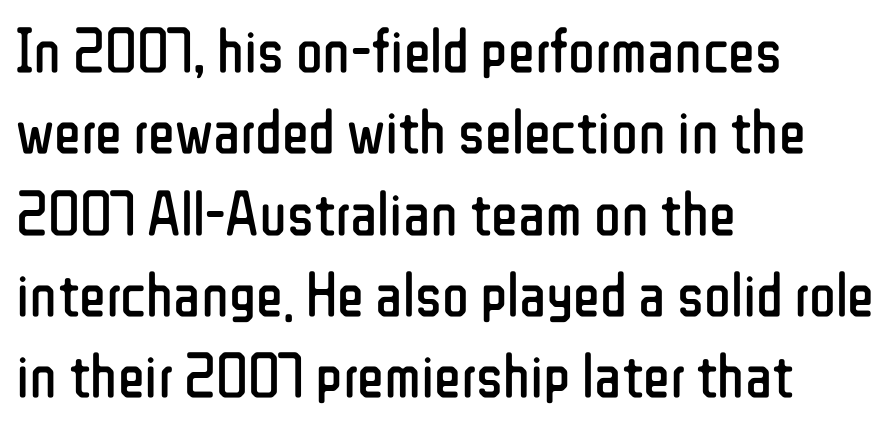
The image shows 63 px regular-weight, condensed sans-serif type, upright; set left-aligned, normal line spacing (1.29x), normal letter spacing, not underlined; low stroke contrast and a medium x-height.
